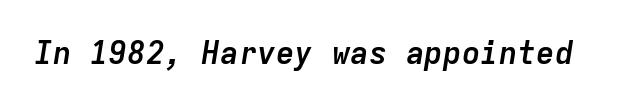
The image shows 31 px semibold type, italic (leaning right), monospaced; set normal letter spacing, not underlined; low stroke contrast and a medium x-height.
